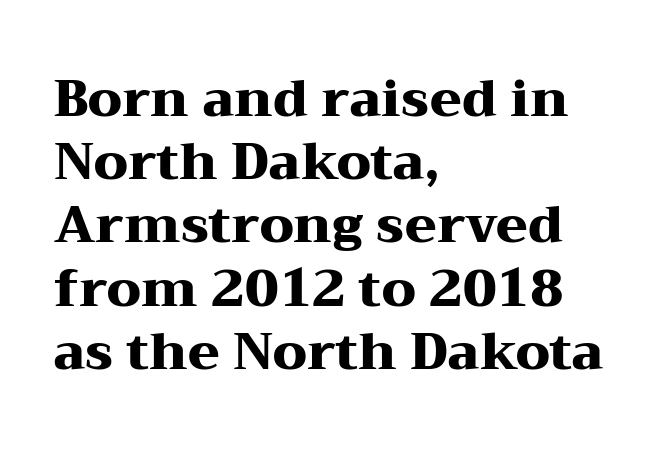
{"serif": "yes", "italic": "no", "bold": "yes", "weight": "heavy", "width": "wide", "stroke_contrast": "medium", "x_height": "medium", "monospaced": "no", "underline": "no", "align": "left", "line_spacing_ratio": 1.24, "letter_spacing": "normal", "letter_spacing_em": 0.0, "glyph_px": 51}
